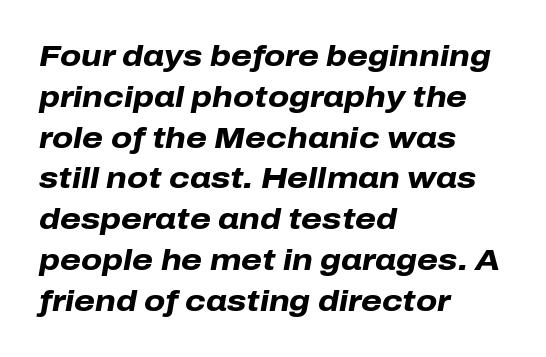
{"italic": "yes", "lean": "right", "slant_degrees": 10, "bold": "yes", "weight": "heavy", "width": "normal", "stroke_contrast": "low", "x_height": "medium", "monospaced": "no", "underline": "no", "align": "left", "line_spacing": "normal", "line_spacing_ratio": 1.36, "letter_spacing": "normal", "letter_spacing_em": 0.0, "glyph_px": 30}
